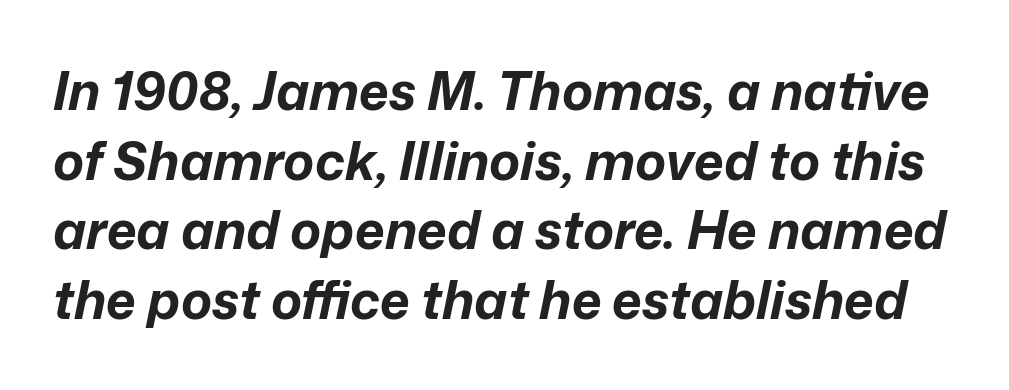
{"italic": "yes", "lean": "right", "slant_degrees": 12, "bold": "yes", "weight": "bold", "width": "normal", "stroke_contrast": "low", "x_height": "medium", "monospaced": "no", "underline": "no", "line_spacing": "normal", "line_spacing_ratio": 1.34, "letter_spacing": "normal", "letter_spacing_em": 0.0, "glyph_px": 52}
